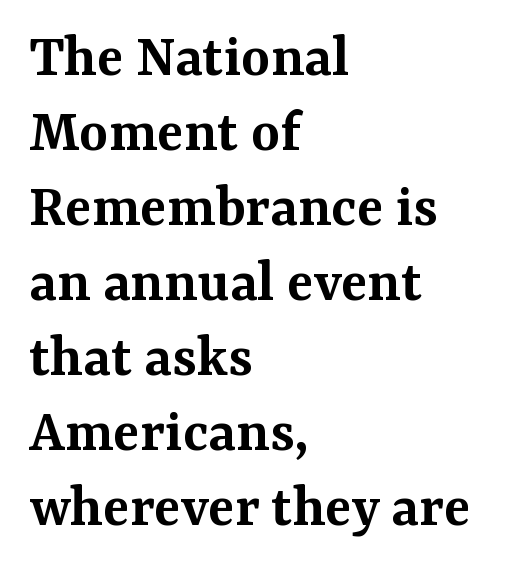
The image shows 62 px semibold serif type, upright; set left-aligned, line spacing 1.21x, normal letter spacing, not underlined; medium stroke contrast and a medium x-height.
